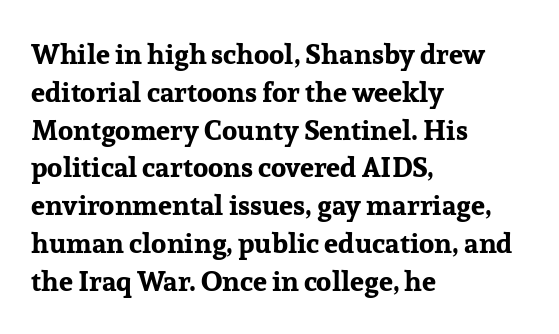
Q: Is the text bold? A: Yes.
Q: Is the text italic (slanted)? A: No, it is upright.
Q: Is the typeface a serif or a sans-serif typeface? A: Serif.
Q: Is the text underlined? A: No.
Q: How is the paragraph aligned? A: Left-aligned.
Q: Is the spacing between letters normal or unusually wide? A: Normal.
Q: Is the spacing between lines tight, normal or loose? A: Normal.
Q: Width (condensed, normal, or wide)? A: Normal.
Q: Stroke contrast? A: Low.
Q: x-height? A: Medium.
Q: Monospaced? A: No.
